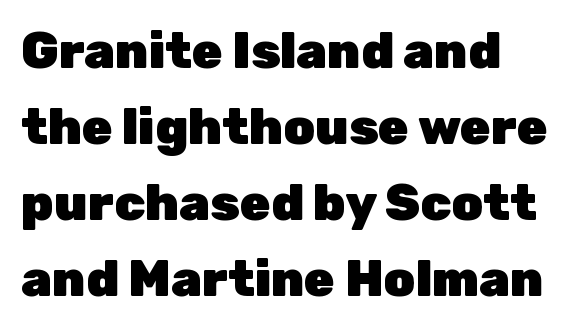
The image shows 50 px heavy sans-serif type, upright; set normal line spacing (1.52x), normal letter spacing, not underlined; low stroke contrast and a medium x-height.
